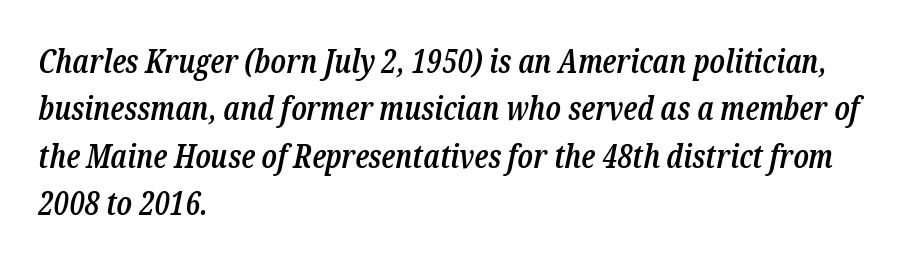
The image shows 32 px semibold, condensed serif type, italic (leaning right); set left-aligned, normal line spacing (1.48x), normal letter spacing, not underlined; low stroke contrast and a medium x-height.
